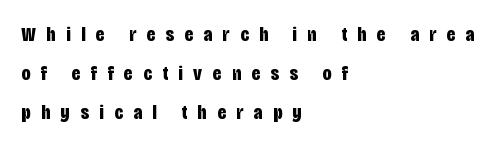
Q: Is the text bold? A: Yes.
Q: Is the text italic (slanted)? A: No, it is upright.
Q: Is the text underlined? A: No.
Q: How is the paragraph aligned? A: Left-aligned.
Q: Is the spacing between letters normal or unusually wide? A: Unusually wide.
